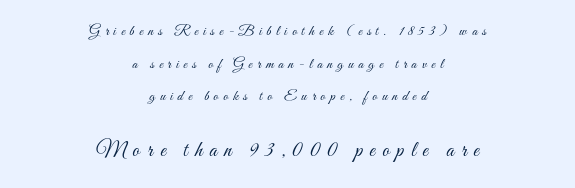
{"bold": "no", "underline": "no", "align": "center", "line_spacing": "loose", "line_spacing_ratio": 2.17, "letter_spacing": "wide", "letter_spacing_em": 0.32, "larger_block": "second", "size_ratio": 1.47, "glyph_px": 22}
